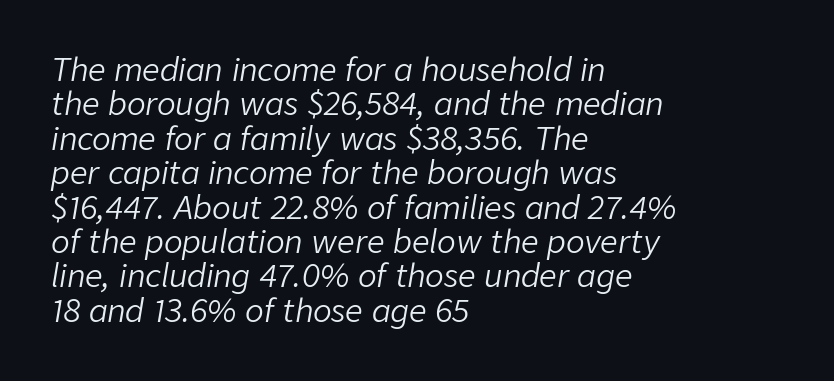
{"italic": "yes", "lean": "right", "slant_degrees": 9, "bold": "no", "weight": "light", "width": "normal", "stroke_contrast": "low", "x_height": "medium", "monospaced": "no", "underline": "no", "align": "left", "line_spacing": "tight", "line_spacing_ratio": 1.11, "letter_spacing": "normal", "letter_spacing_em": 0.0, "glyph_px": 31}
